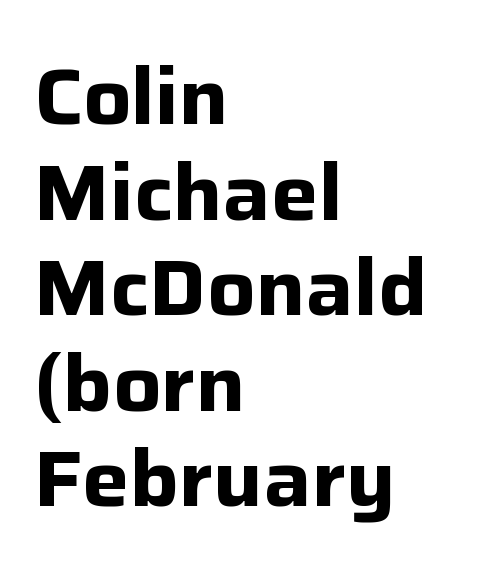
Q: Is the text bold? A: Yes.
Q: Is the text italic (slanted)? A: No, it is upright.
Q: Is the typeface a serif or a sans-serif typeface? A: Sans-serif.
Q: Is the text underlined? A: No.
Q: How is the paragraph aligned? A: Left-aligned.
Q: Is the spacing between letters normal or unusually wide? A: Normal.
Q: Width (condensed, normal, or wide)? A: Normal.
Q: Stroke contrast? A: Low.
Q: x-height? A: Medium.
Q: Monospaced? A: No.
